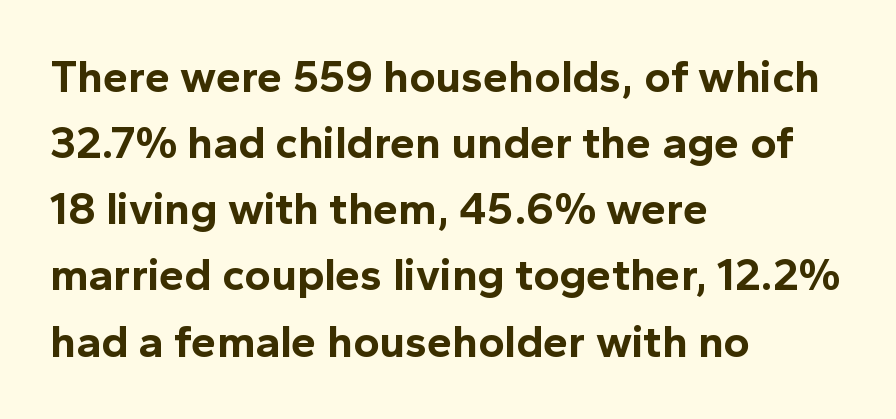
The image shows 45 px bold sans-serif type, upright; set left-aligned, normal line spacing (1.47x), normal letter spacing, not underlined; a medium x-height.
